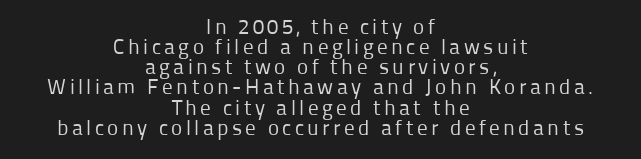
Q: Is the text bold? A: No.
Q: Is the text italic (slanted)? A: No, it is upright.
Q: Is the text underlined? A: No.
Q: How is the paragraph aligned? A: Centered.
Q: Is the spacing between lines tight, normal or loose? A: Tight.
